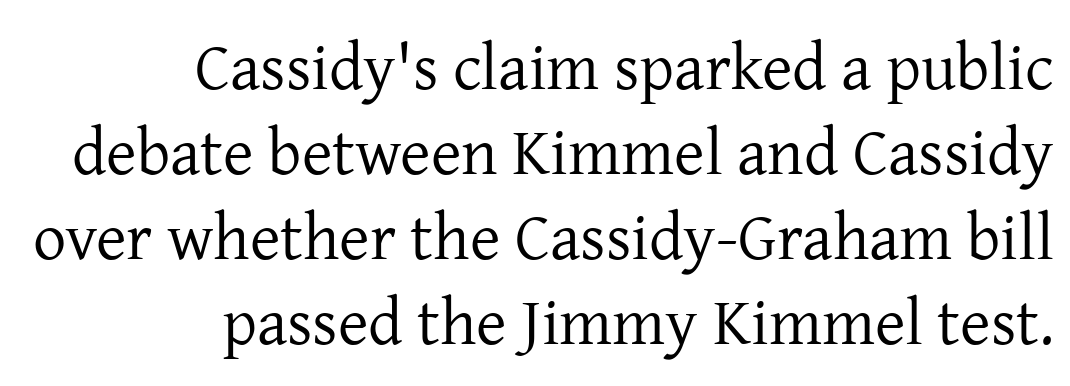
{"serif": "yes", "italic": "no", "bold": "no", "weight": "regular", "width": "normal", "stroke_contrast": "low", "x_height": "medium", "monospaced": "no", "underline": "no", "align": "right", "line_spacing": "normal", "line_spacing_ratio": 1.29, "letter_spacing": "normal", "letter_spacing_em": 0.0, "glyph_px": 66}
